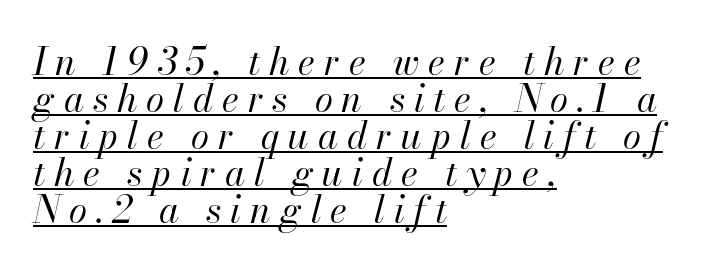
The image shows 37 px regular-weight type, italic (leaning right); set left-aligned, tight line spacing (1.0x), unusually wide letter spacing (+0.24 em), underlined; high stroke contrast and a small x-height.
